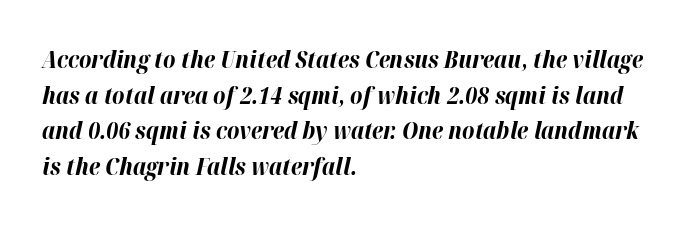
{"italic": "yes", "lean": "right", "slant_degrees": 12, "bold": "yes", "underline": "no", "align": "left", "line_spacing": "normal", "line_spacing_ratio": 1.48, "letter_spacing": "normal", "letter_spacing_em": 0.0, "glyph_px": 24}
